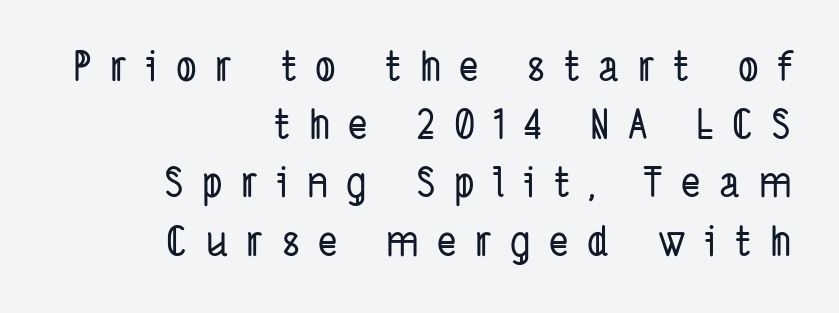
Character widths vary here, with narrow letters taking less room than wide ones. The area under the type is left untouched. The lines in this sample share a right terminus and differ only in where they begin. What stands out about the letter spacing? Its width — letters are far apart.
